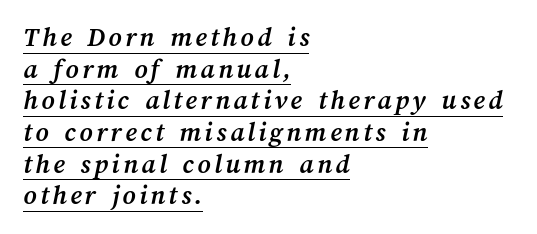
The image shows 28 px semibold type; set left-aligned, tight line spacing (1.13x), underlined; medium stroke contrast and a medium x-height.
